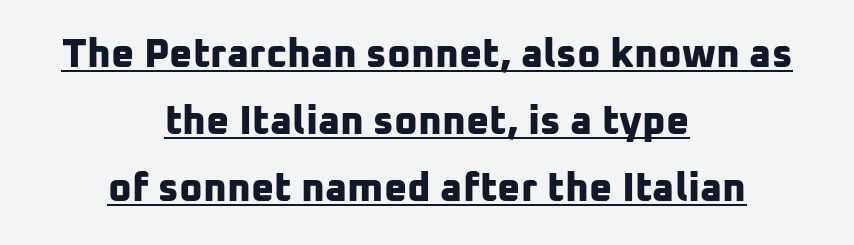
Q: Is the text bold? A: Yes.
Q: Is the typeface a serif or a sans-serif typeface? A: Sans-serif.
Q: Is the text underlined? A: Yes.
Q: How is the paragraph aligned? A: Centered.
Q: Is the spacing between letters normal or unusually wide? A: Normal.
Q: Is the spacing between lines tight, normal or loose? A: Normal.
Q: Width (condensed, normal, or wide)? A: Normal.
Q: Stroke contrast? A: Low.
Q: x-height? A: Medium.
Q: Monospaced? A: No.
